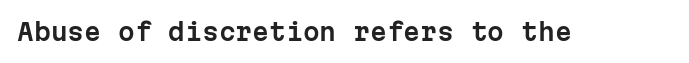
{"italic": "no", "underline": "no", "letter_spacing": "normal", "letter_spacing_em": 0.0, "glyph_px": 24}
